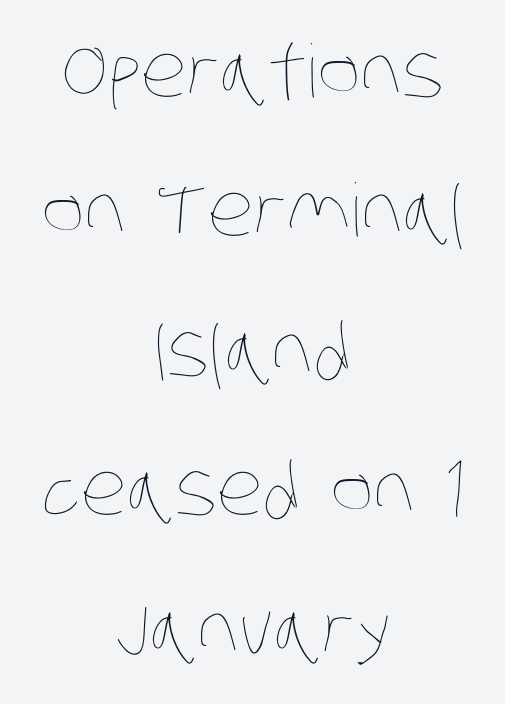
The setting favours the middle, as headings and verse often do. The tracking reads as untouched default to a designer's eye. Notice the wide empty band between every row — that's loose leading. Summary of weight: not heavy and not bold. Decoration check: the copy has no underline.
